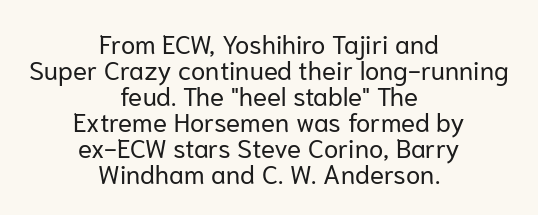
The letterforms sit at book weight or below. The gaps between neighbouring characters are ordinary and unremarkable. Students, observe: this is what under-led, compact text looks like. This is the regular roman posture of the typeface.
